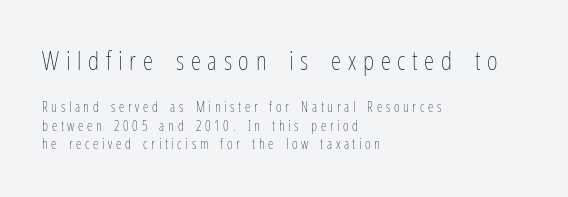
Caption: expanded tracking, letters set apart. A classic flush-left, rag-right setting is used for this passage. Size hierarchy here favors the leading block over the trailing one. Is there any slant? The stems are plumb. A bare baseline throughout the passage. A typesetter would call this leading conventional body-copy spacing.
